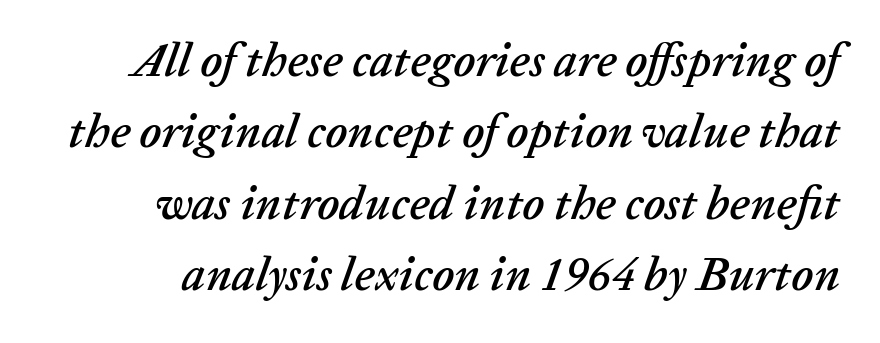
Q: Is the text italic (slanted)? A: Yes, it leans right by about 20 degrees.
Q: Is the text underlined? A: No.
Q: Is the spacing between letters normal or unusually wide? A: Normal.
Q: Is the spacing between lines tight, normal or loose? A: Normal.
Q: Width (condensed, normal, or wide)? A: Normal.
Q: Stroke contrast? A: Low.
Q: x-height? A: Medium.
Q: Monospaced? A: No.
